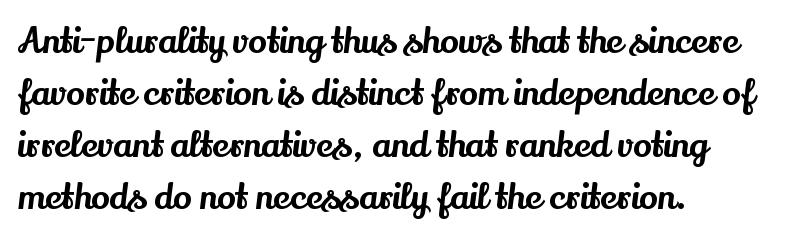
The type family on display is of the serif kind. Looks like regular typesetting: each glyph gets only the width it needs. One-word summary of the alignment: left. The gaps between neighbouring characters are ordinary and unremarkable.
